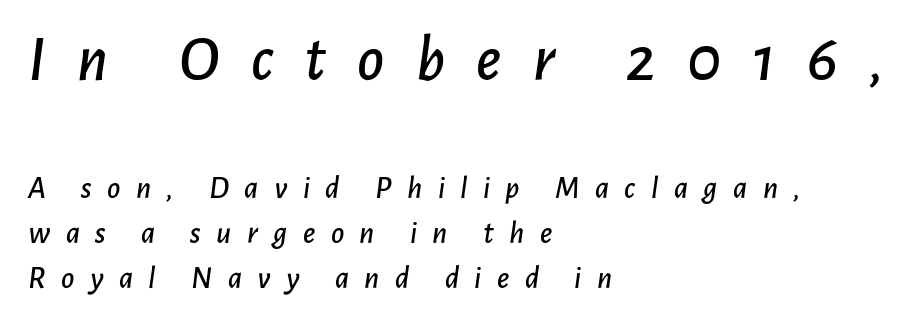
The image shows 65 px text type, italic (leaning right); set left-aligned, normal line spacing (1.41x), unusually wide letter spacing (+0.48 em), not underlined; the first (top) block is 2.03x larger; low stroke contrast and a medium x-height.
